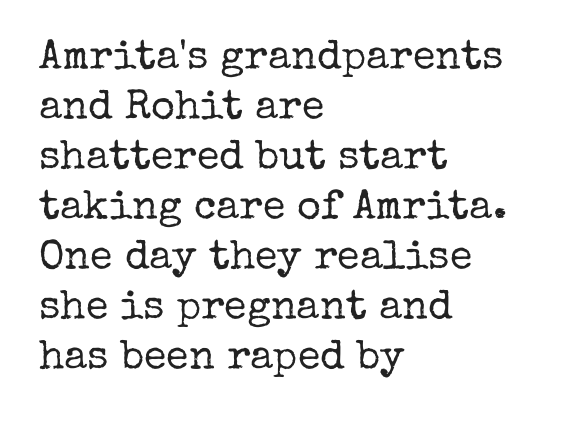
Look at the tracking — it's just the regular setting, nothing added. Serif or sans? Serif — the stroke terminals have little feet. Each row of text sits above clean, open space. The lettering holds an erect, upright posture throughout. The weight tops out at a normal text grade.
